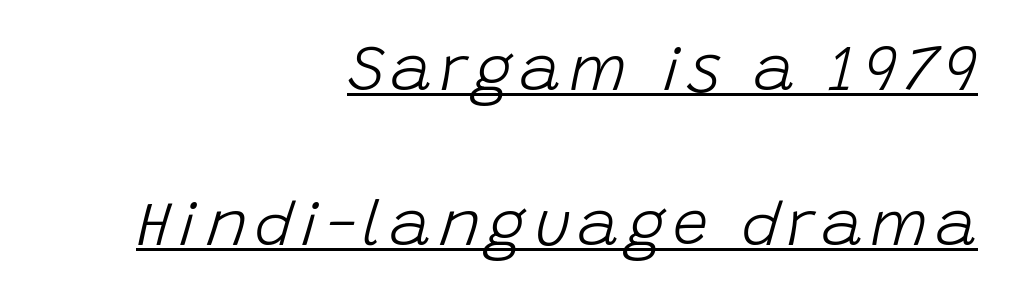
{"italic": "yes", "lean": "right", "slant_degrees": 15, "bold": "no", "weight": "light", "width": "normal", "stroke_contrast": "low", "x_height": "large", "monospaced": "no", "underline": "yes", "align": "right", "line_spacing": "loose", "line_spacing_ratio": 2.46, "glyph_px": 63}
